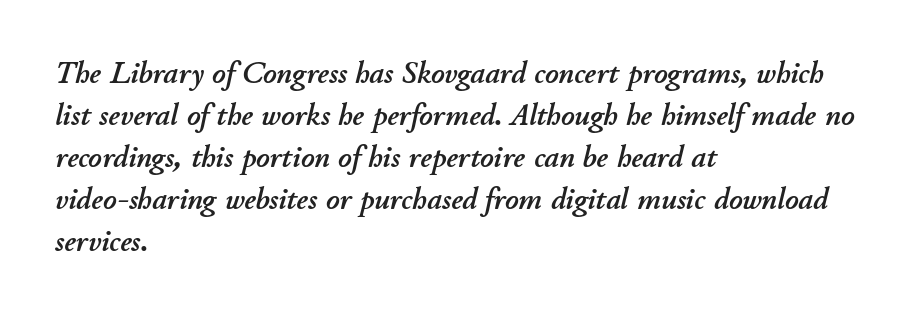
Q: Is the text italic (slanted)? A: Yes, it leans right by about 11 degrees.
Q: Is the text underlined? A: No.
Q: How is the paragraph aligned? A: Left-aligned.
Q: Is the spacing between letters normal or unusually wide? A: Normal.
Q: Is the spacing between lines tight, normal or loose? A: Normal.
Q: Width (condensed, normal, or wide)? A: Normal.
Q: Stroke contrast? A: Low.
Q: x-height? A: Small.
Q: Monospaced? A: No.
